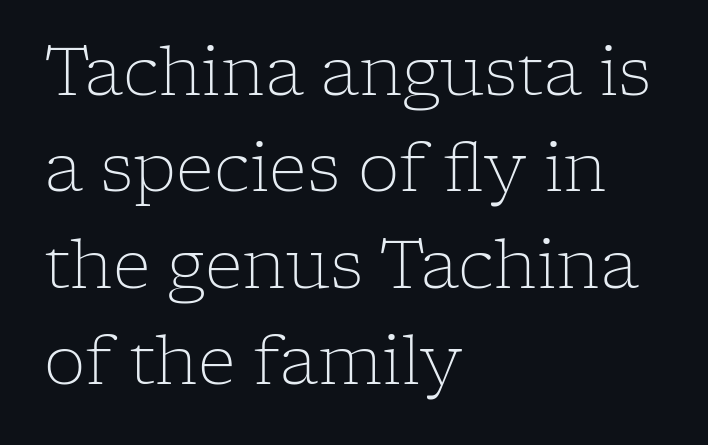
The image shows 66 px light serif type, upright; set left-aligned, normal line spacing (1.46x), normal letter spacing, not underlined; low stroke contrast and a medium x-height.
